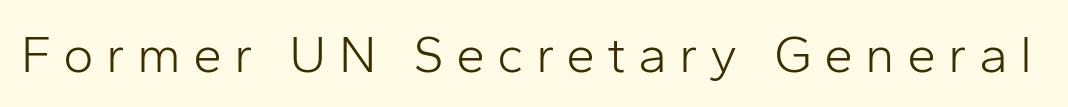
A clean baseline with only descenders dipping below it. A sans-serif font was chosen for this passage. Spacing verdict: proportional, widths tailored to each character. The typography opts for an upright posture over an oblique one.
